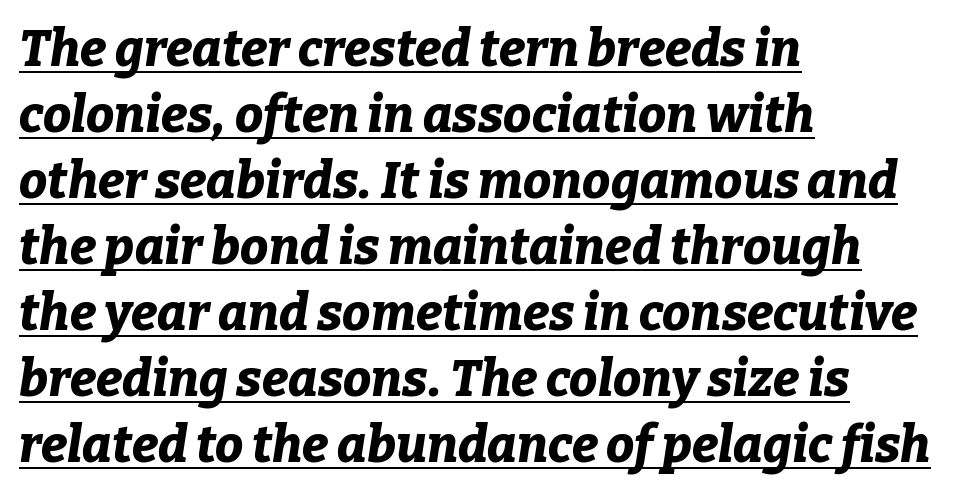
The image shows 50 px bold type, italic (leaning right); set left-aligned, normal line spacing (1.32x), normal letter spacing, underlined; low stroke contrast and a medium x-height.
